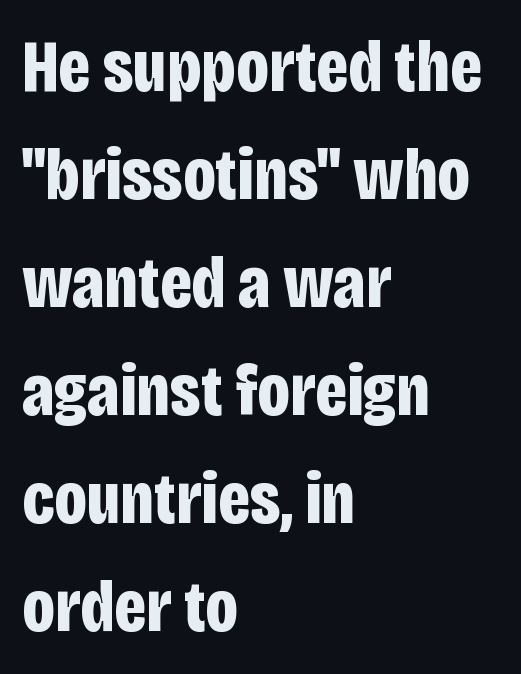
Is this a fixed-width face? No — the glyphs have proportional, varying widths. Letter spacing: default. Each new line begins a customary step beneath the previous one. Words float on clear page, feet unadorned.
